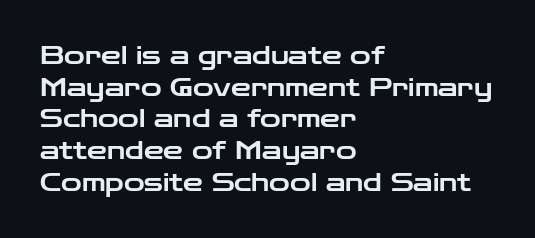
The rows are spaced the way most documents space them. No extra tracking has been applied to these lines. Which margin do the lines hug? The left one — the right edge is uneven. The gap between lines stays unmarked. If you drew a line through each stem, it would be perfectly vertical.
